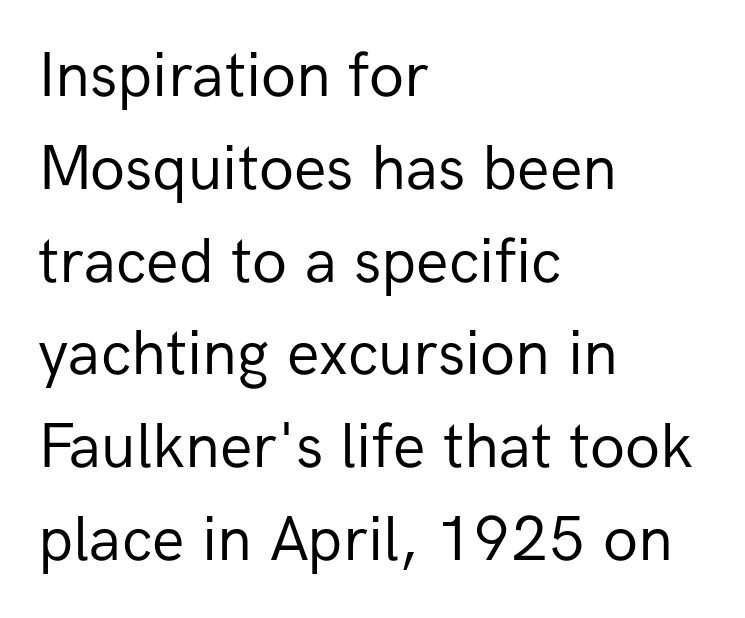
The image shows 64 px regular-weight sans-serif type, upright; set left-aligned, normal line spacing (1.45x), normal letter spacing, not underlined; low stroke contrast and a medium x-height.
